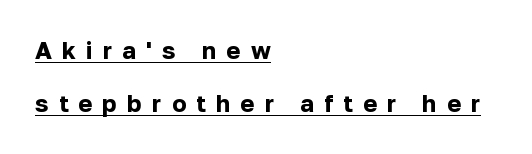
Q: Is the text bold? A: Yes.
Q: Is the text italic (slanted)? A: No, it is upright.
Q: Is the text underlined? A: Yes.
Q: How is the paragraph aligned? A: Left-aligned.
Q: Is the spacing between letters normal or unusually wide? A: Unusually wide.
Q: Is the spacing between lines tight, normal or loose? A: Loose.
